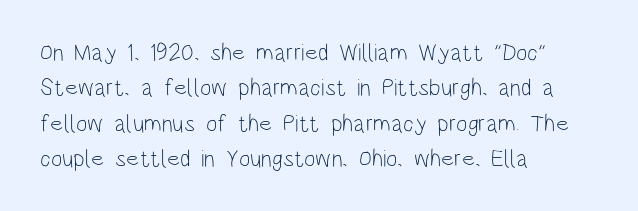
{"italic": "no", "bold": "no", "underline": "no", "align": "left", "line_spacing": "normal", "line_spacing_ratio": 1.47, "letter_spacing": "normal", "letter_spacing_em": 0.0, "glyph_px": 24}
